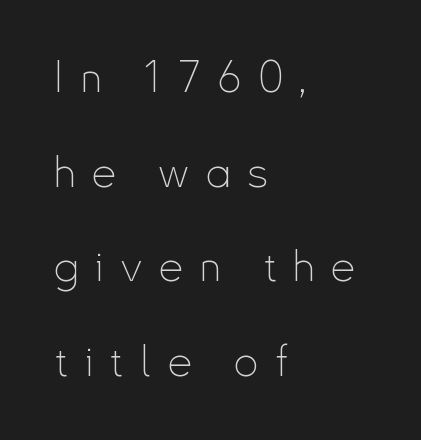
Q: Is the text bold? A: No.
Q: Is the text italic (slanted)? A: No, it is upright.
Q: Is the typeface a serif or a sans-serif typeface? A: Sans-serif.
Q: Is the text underlined? A: No.
Q: How is the paragraph aligned? A: Left-aligned.
Q: Is the spacing between letters normal or unusually wide? A: Unusually wide.
Q: Is the spacing between lines tight, normal or loose? A: Loose.
Q: Width (condensed, normal, or wide)? A: Condensed.
Q: Stroke contrast? A: Low.
Q: x-height? A: Small.
Q: Monospaced? A: No.
